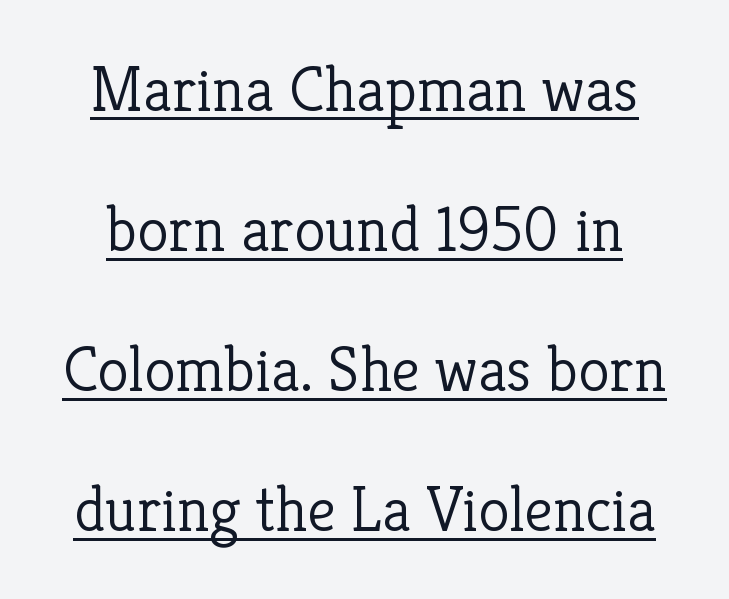
{"serif": "yes", "italic": "no", "bold": "no", "weight": "light", "width": "normal", "stroke_contrast": "low", "x_height": "medium", "monospaced": "no", "underline": "yes", "line_spacing": "loose", "line_spacing_ratio": 2.19, "letter_spacing": "normal", "letter_spacing_em": 0.0, "glyph_px": 64}
